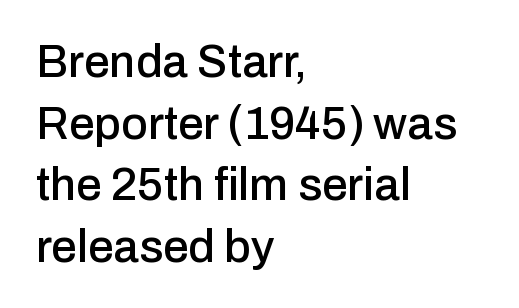
{"serif": "no", "italic": "no", "width": "normal", "stroke_contrast": "low", "x_height": "medium", "monospaced": "no", "underline": "no", "align": "left", "line_spacing": "normal", "line_spacing_ratio": 1.34, "letter_spacing": "normal", "letter_spacing_em": 0.0, "glyph_px": 46}
